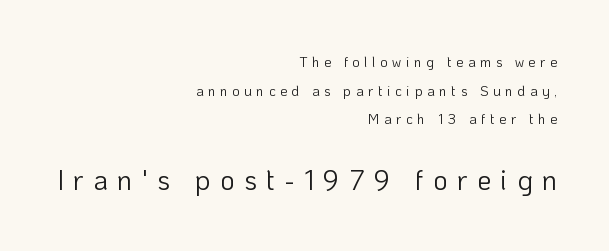
{"serif": "no", "italic": "no", "bold": "no", "weight": "light", "width": "normal", "stroke_contrast": "low", "x_height": "medium", "monospaced": "no", "underline": "no", "align": "right", "line_spacing": "loose", "line_spacing_ratio": 2.05, "letter_spacing": "wide", "letter_spacing_em": 0.33, "larger_block": "second", "size_ratio": 2.0, "glyph_px": 28}
